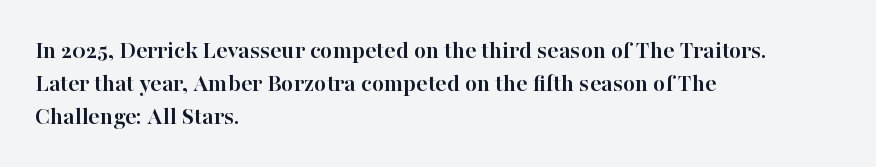
{"italic": "no", "bold": "yes", "underline": "no", "align": "left", "line_spacing": "normal", "line_spacing_ratio": 1.32, "letter_spacing": "normal", "letter_spacing_em": 0.0, "glyph_px": 25}
